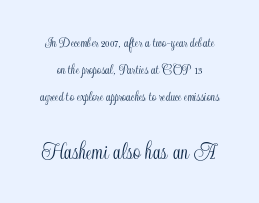
The glyphs are unaccompanied by any horizontal stroke below them. Note: smaller setting up top, larger setting below. Default kerning and tracking; the words read as compact shapes.
